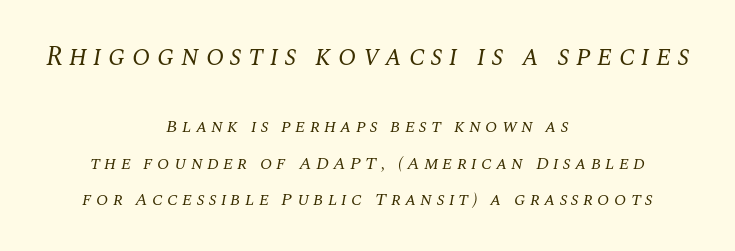
{"italic": "yes", "lean": "right", "slant_degrees": 10, "bold": "no", "underline": "no", "align": "center", "line_spacing": "loose", "line_spacing_ratio": 2.03, "letter_spacing": "wide", "letter_spacing_em": 0.23, "larger_block": "first", "size_ratio": 1.5, "glyph_px": 27}
